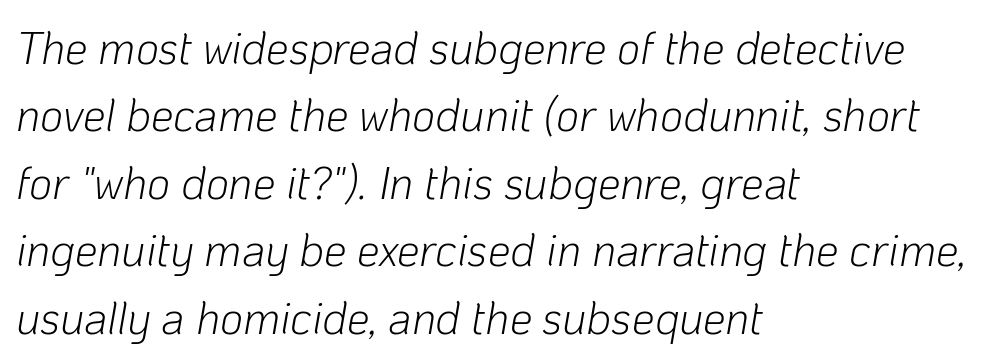
The image shows 45 px light type, italic (leaning right); set left-aligned, normal line spacing (1.5x), normal letter spacing, not underlined; low stroke contrast and a medium x-height.
